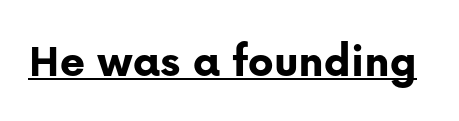
{"serif": "no", "italic": "no", "bold": "yes", "weight": "bold", "width": "normal", "stroke_contrast": "low", "x_height": "medium", "monospaced": "no", "underline": "yes", "letter_spacing": "normal", "letter_spacing_em": 0.0, "glyph_px": 48}
